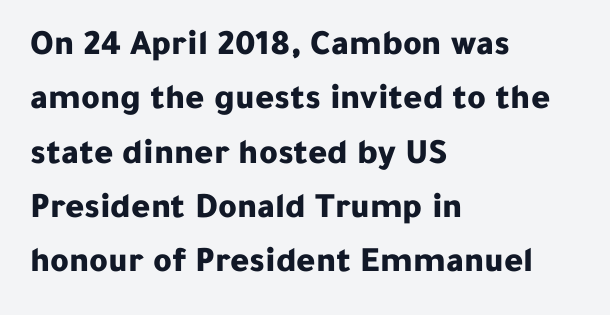
Q: Is the text bold? A: Yes.
Q: Is the text italic (slanted)? A: No, it is upright.
Q: Is the typeface a serif or a sans-serif typeface? A: Sans-serif.
Q: Is the text underlined? A: No.
Q: How is the paragraph aligned? A: Left-aligned.
Q: Is the spacing between letters normal or unusually wide? A: Normal.
Q: Is the spacing between lines tight, normal or loose? A: Normal.
Q: Width (condensed, normal, or wide)? A: Normal.
Q: Stroke contrast? A: Low.
Q: x-height? A: Medium.
Q: Monospaced? A: No.
